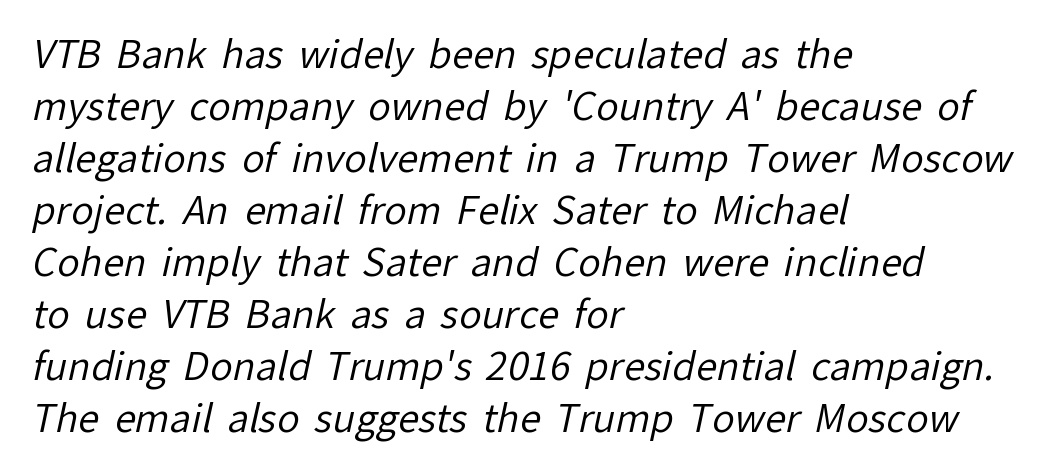
The image shows 38 px regular-weight sans-serif type; set left-aligned, normal line spacing (1.37x), normal letter spacing, not underlined; low stroke contrast and a medium x-height.
